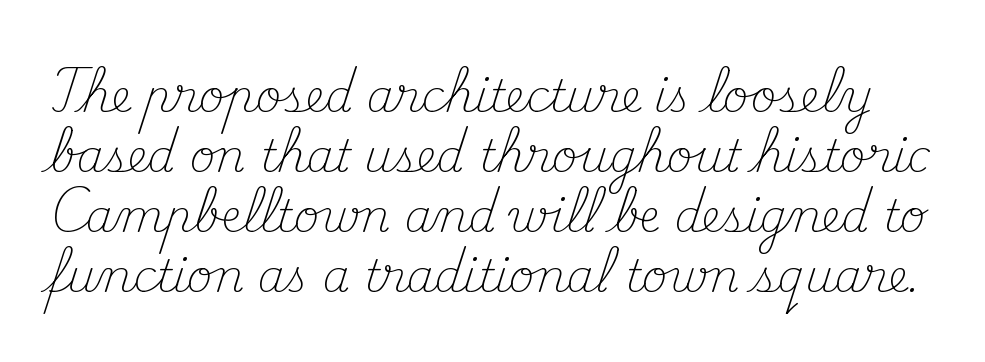
Q: Is the text bold? A: No.
Q: Is the text italic (slanted)? A: Yes.
Q: Is the typeface a serif or a sans-serif typeface? A: Serif.
Q: Is the text underlined? A: No.
Q: Is the spacing between letters normal or unusually wide? A: Normal.
Q: Is the spacing between lines tight, normal or loose? A: Normal.
Q: Width (condensed, normal, or wide)? A: Normal.
Q: Stroke contrast? A: Medium.
Q: x-height? A: Small.
Q: Monospaced? A: No.
